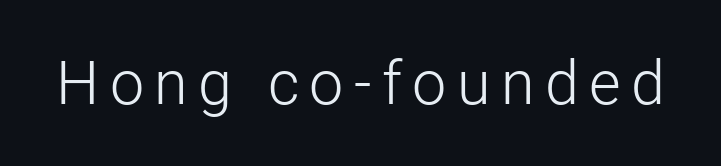
The image shows 61 px light sans-serif type, upright; set not underlined; low stroke contrast and a medium x-height.
